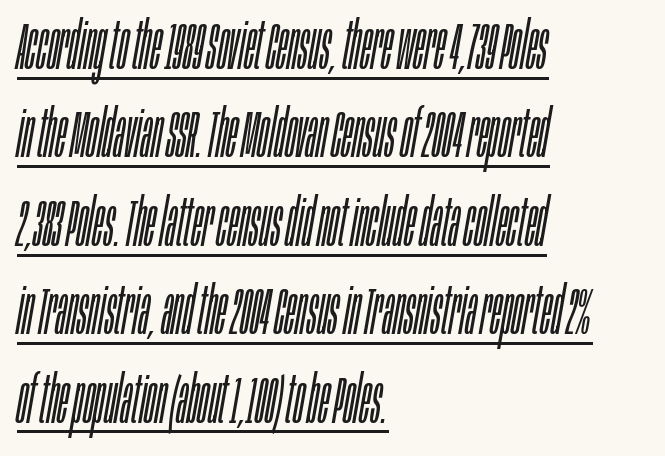
The image shows 65 px light, condensed type, italic (leaning right); set left-aligned, normal line spacing (1.36x), normal letter spacing, underlined; low stroke contrast and a large x-height.
